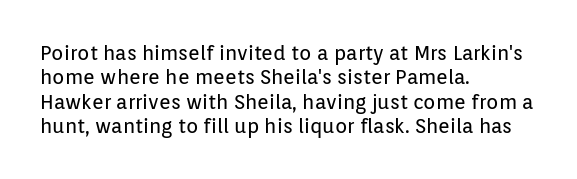
{"italic": "no", "bold": "no", "underline": "no", "align": "left", "line_spacing_ratio": 1.22, "letter_spacing": "normal", "letter_spacing_em": 0.0, "glyph_px": 20}
